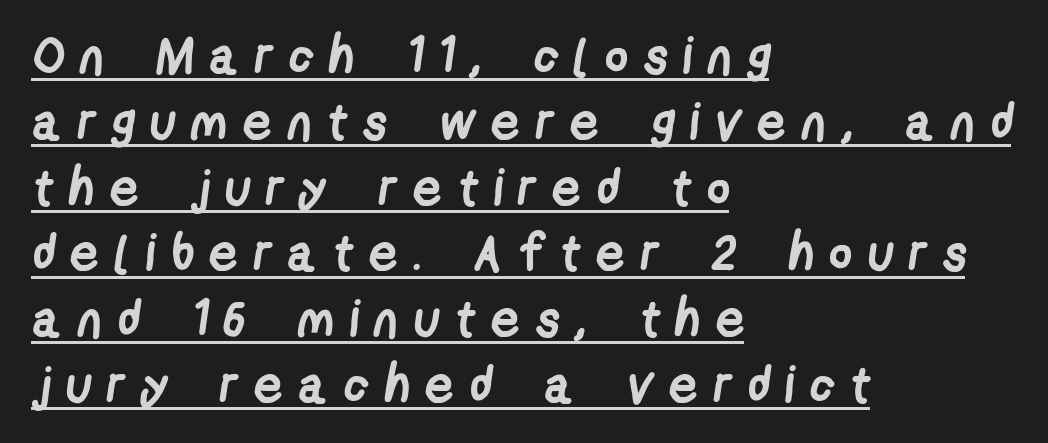
The image shows 51 px semibold, condensed sans-serif type; set left-aligned, normal line spacing (1.29x), unusually wide letter spacing (+0.3 em), underlined; low stroke contrast and a medium x-height.
